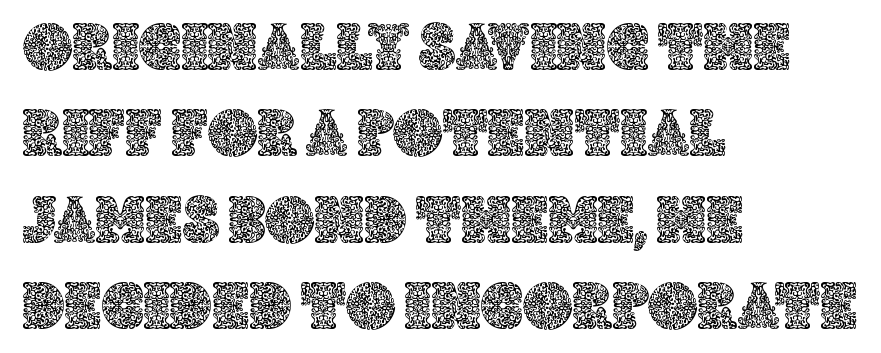
{"italic": "no", "width": "normal", "x_height": "large", "monospaced": "no", "underline": "no", "align": "left", "line_spacing": "normal", "line_spacing_ratio": 1.27, "letter_spacing": "normal", "letter_spacing_em": 0.0, "glyph_px": 68}
